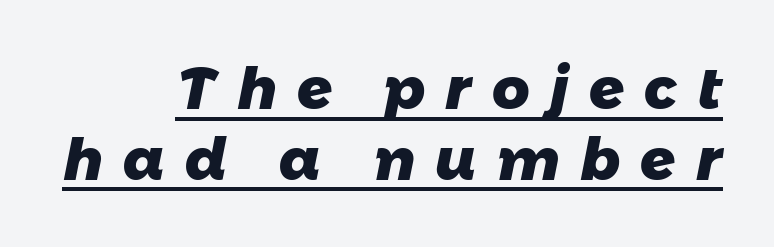
{"serif": "no", "bold": "yes", "weight": "heavy", "width": "normal", "stroke_contrast": "low", "x_height": "medium", "monospaced": "no", "underline": "yes", "align": "right", "line_spacing_ratio": 1.22, "letter_spacing": "wide", "letter_spacing_em": 0.35, "glyph_px": 58}
